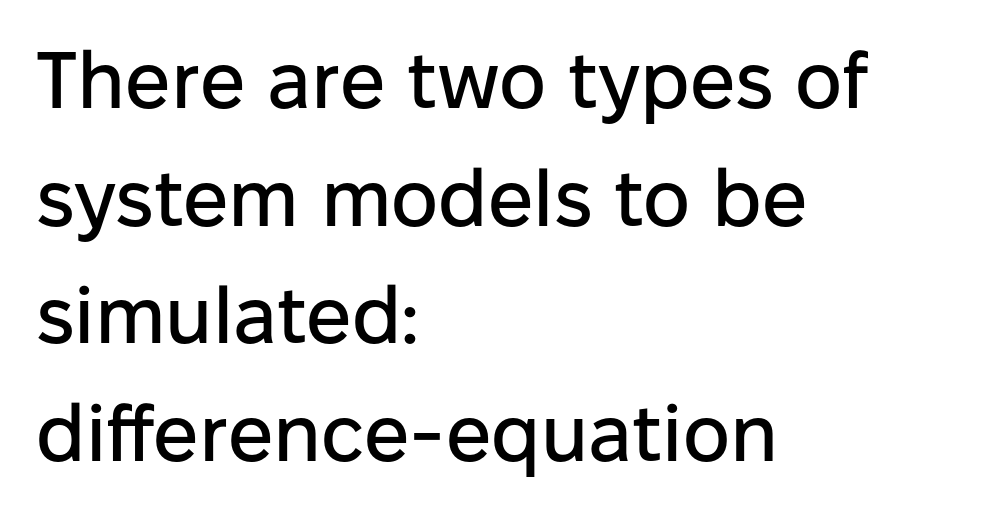
If you measured baseline to baseline, you'd find a middling distance. Stroke terminals: plain, sans-serif. Spacing verdict: proportional, widths tailored to each character. This rendering uses left alignment, leaving the right contour irregular.
